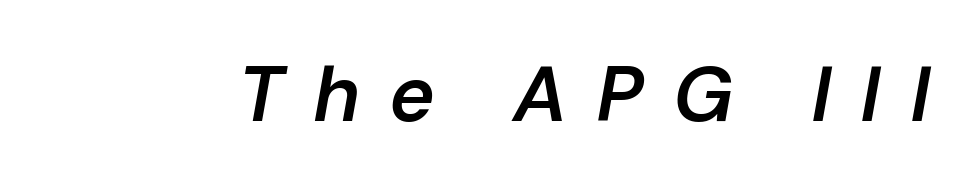
You could not count columns in this text — the font is proportionally spaced. The letterforms stand isolated, each surrounded by extra space. These lines carry some extra weight — a demibold, not a full bold. An italicized treatment has been applied to the whole sample. Underline: absent.
